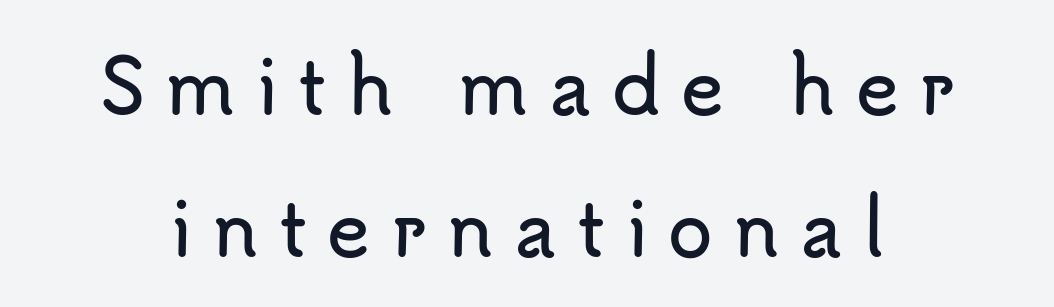
{"serif": "no", "italic": "no", "width": "normal", "stroke_contrast": "low", "x_height": "small", "monospaced": "no", "underline": "no", "line_spacing": "loose", "line_spacing_ratio": 1.94, "letter_spacing": "wide", "letter_spacing_em": 0.28, "glyph_px": 73}
